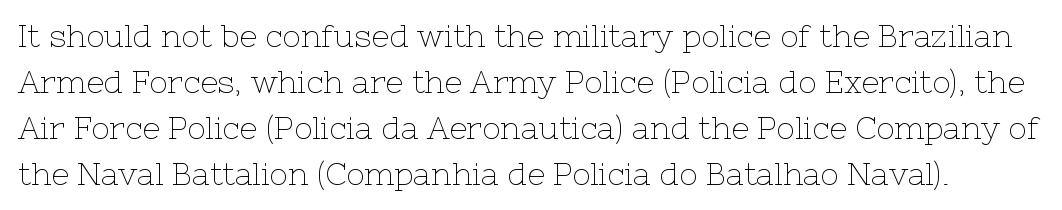
You could call the tracking neutral — neither tight nor loose. In terms of posture, this sample is upright. What's the leading like? Ordinary, nothing unusual. The letters look calm and open, with moderate or lighter stems. These lines are rendered in a variable-pitch font.
